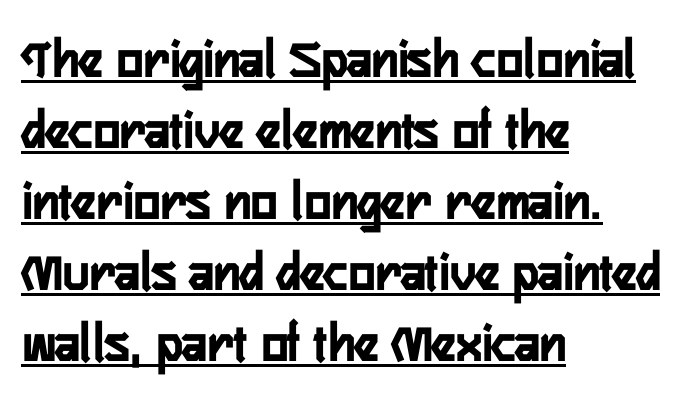
The image shows 56 px semibold, condensed sans-serif type, upright; set left-aligned, normal line spacing (1.27x), normal letter spacing, underlined; low stroke contrast and a medium x-height.
